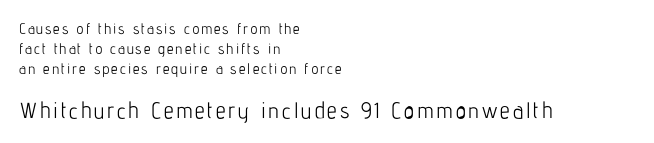
{"italic": "no", "bold": "no", "underline": "no", "align": "left", "line_spacing": "normal", "line_spacing_ratio": 1.32, "larger_block": "second", "size_ratio": 1.47, "glyph_px": 22}
